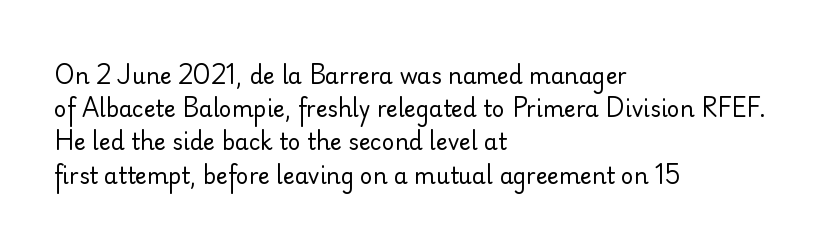
Tall strokes in this sample are plumb rather than angled. Weight: regular or lighter. Tracking value appears to be zero — textbook default spacing. The passage shown stacks its lines at a standard gap. The lines in this sample share a left origin and differ only in where they stop. Anything drawn beneath the words? Only blank space.
